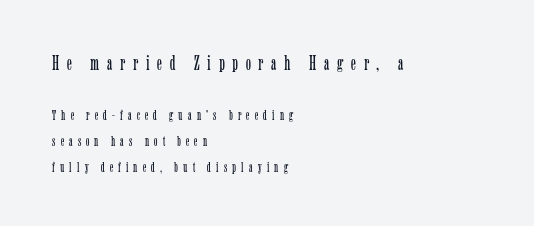
The image shows 21 px text type, upright; set left-aligned, line spacing 1.86x, unusually wide letter spacing (+0.37 em), not underlined; the first (top) block is 1.5x larger.
